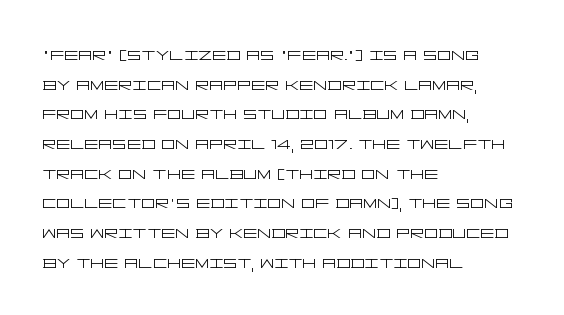
Unmarked baselines from the first word to the last. The designer left line spacing at the default. The rendering anchors every line to the left-hand side. The gaps between neighbouring characters are ordinary and unremarkable. The type sits square on the baseline with zero lean.
